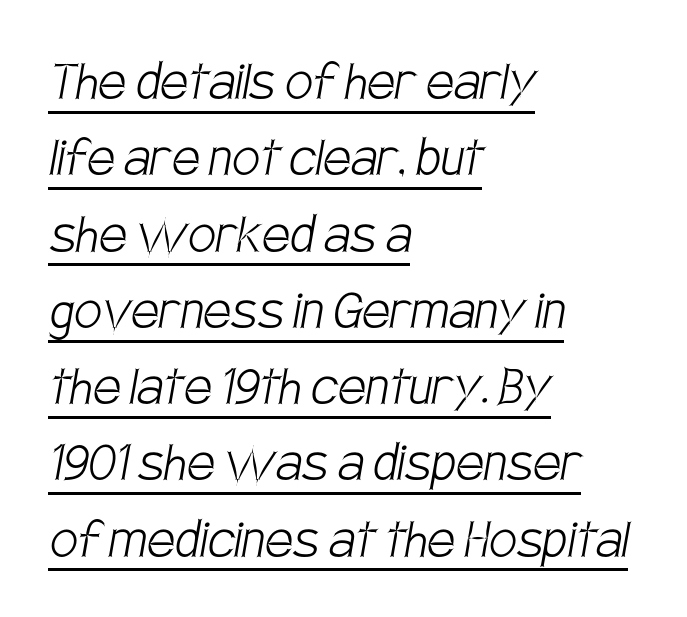
Q: Is the text bold? A: No.
Q: Is the typeface a serif or a sans-serif typeface? A: Sans-serif.
Q: Is the text underlined? A: Yes.
Q: How is the paragraph aligned? A: Left-aligned.
Q: Is the spacing between letters normal or unusually wide? A: Normal.
Q: Width (condensed, normal, or wide)? A: Condensed.
Q: Stroke contrast? A: Low.
Q: x-height? A: Large.
Q: Monospaced? A: No.
